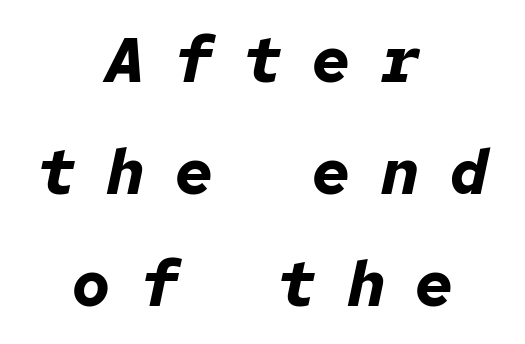
Q: Is the text bold? A: Yes.
Q: Is the text italic (slanted)? A: Yes, it leans right by about 12 degrees.
Q: Is the text underlined? A: No.
Q: How is the paragraph aligned? A: Centered.
Q: Is the spacing between letters normal or unusually wide? A: Unusually wide.
Q: Width (condensed, normal, or wide)? A: Normal.
Q: Stroke contrast? A: Low.
Q: x-height? A: Medium.
Q: Monospaced? A: Yes.
